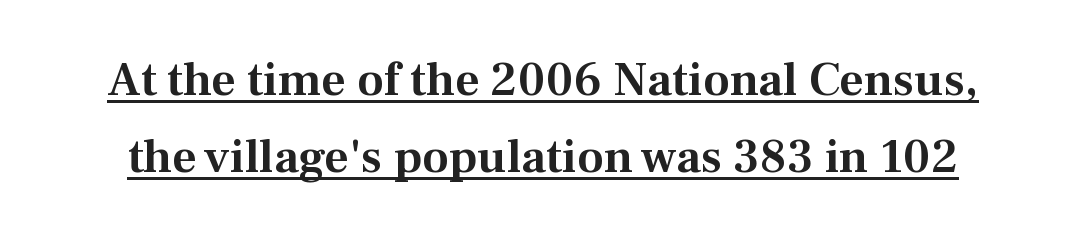
The image shows 48 px serif type, upright; set normal line spacing (1.6x), normal letter spacing, underlined; medium stroke contrast and a medium x-height.
